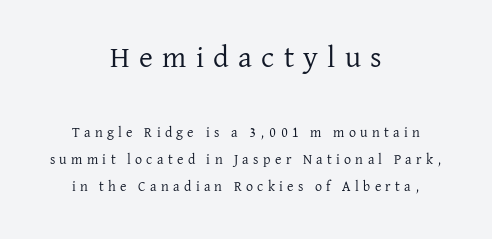
The image shows 30 px regular-weight serif type, upright; set centered, loose line spacing (1.93x), unusually wide letter spacing (+0.31 em), not underlined; the first (top) block is 2.14x larger; low stroke contrast and a medium x-height.
